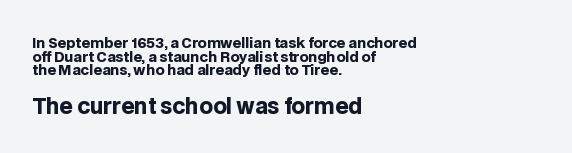
Q: Is the text bold? A: Yes.
Q: Is the text italic (slanted)? A: No, it is upright.
Q: Is the text underlined? A: No.
Q: How is the paragraph aligned? A: Left-aligned.
Q: Is the spacing between letters normal or unusually wide? A: Normal.
Q: Is the spacing between lines tight, normal or loose? A: Tight.
Q: Which block of text is set in a larger size, the first (top) or the second (bottom)? A: The second (bottom) one.
